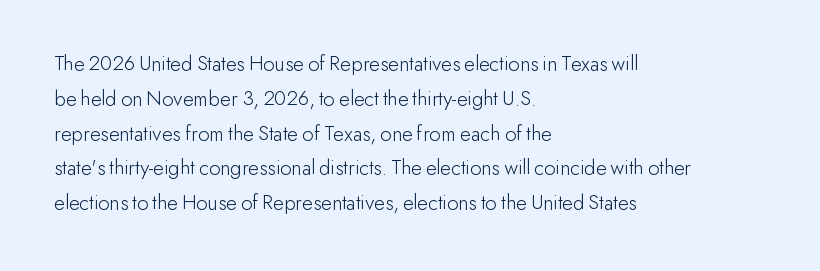
{"italic": "no", "bold": "no", "underline": "no", "align": "left", "line_spacing": "normal", "line_spacing_ratio": 1.58, "letter_spacing": "normal", "letter_spacing_em": 0.0, "glyph_px": 22}
